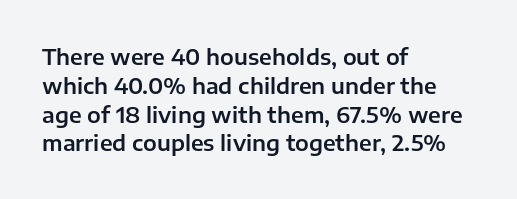
The image shows 22 px text type, upright; set left-aligned, normal line spacing (1.31x), normal letter spacing, not underlined.
